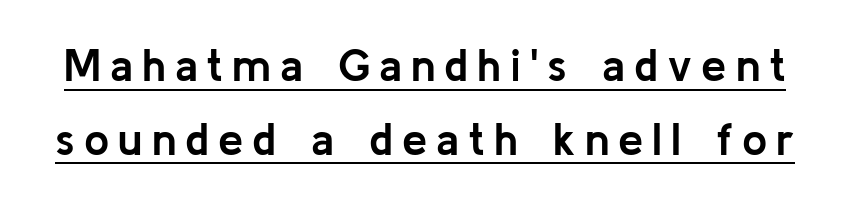
{"serif": "no", "italic": "no", "bold": "yes", "weight": "semibold", "width": "normal", "stroke_contrast": "low", "x_height": "medium", "monospaced": "no", "underline": "yes", "line_spacing": "normal", "line_spacing_ratio": 1.64, "letter_spacing": "wide", "letter_spacing_em": 0.2, "glyph_px": 45}
